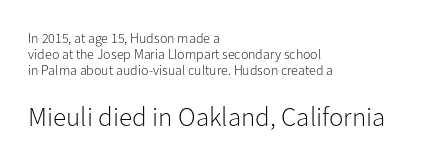
The passage shown has conventional tracking throughout. Any mark beneath the type? The region is blank. Which chunk is bigger? The second one — the bottom block dwarfs the top. It's the straight-up-and-down kind of type. No heavy texture on the line: the type isn't bold.
